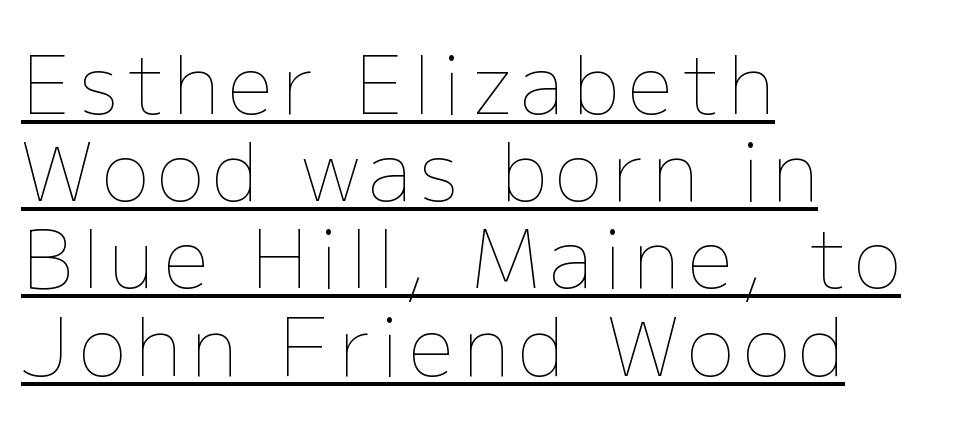
The cut favours lightness, reaching ordinary text weight at its darkest. The face used here is proportionally spaced, like ordinary book or web type. The specimen includes a rule beneath the text block's lines. In terms of posture, this sample is upright. Horizontal alignment here is leftward, the default for most running prose. Each new line begins almost immediately beneath the previous one.
